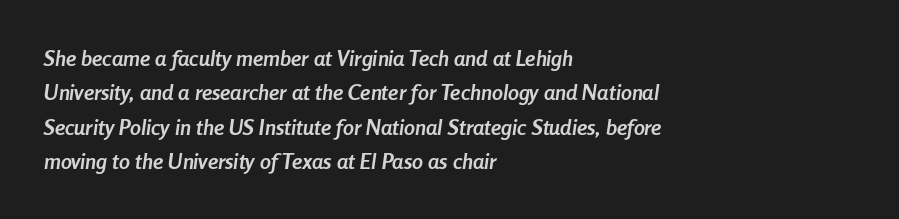
This sample keeps an unexceptional amount of space between lines. It's the slanting kind of type. In terms of weight, the rendering is a true, heavy bold. Clear beneath every line of the passage. Notice how the passage keeps a crisp vertical edge on the left only. The tracking reads as untouched default to a designer's eye.
